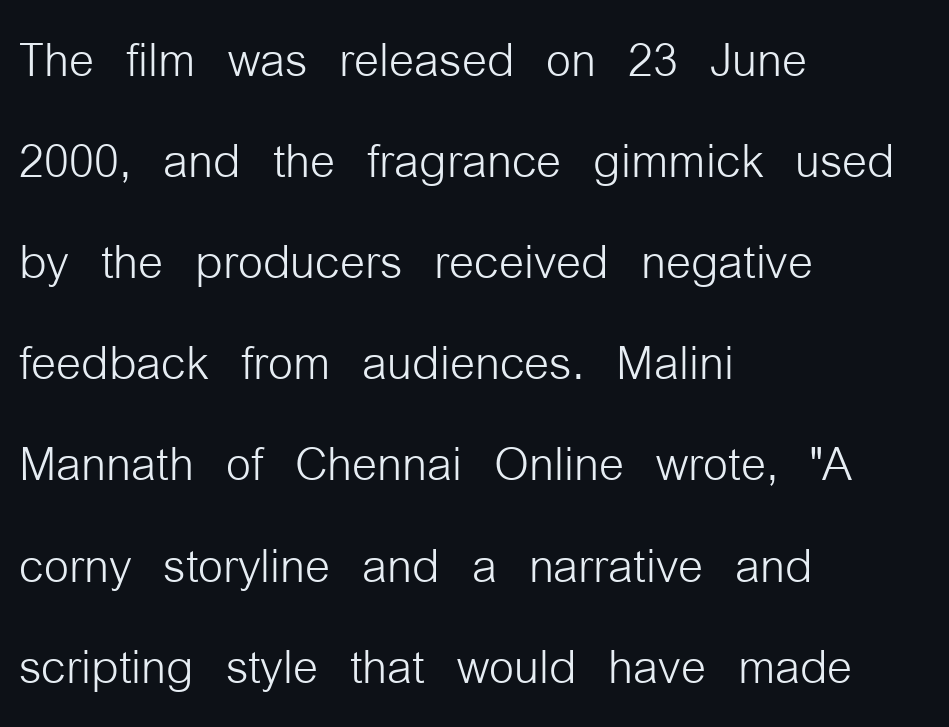
Clear beneath every line of the passage. Spacing verdict: proportional, widths tailored to each character. No chunkiness to these letters — they're not bold. Is this a sans? Yes — the strokes have no serifs.
